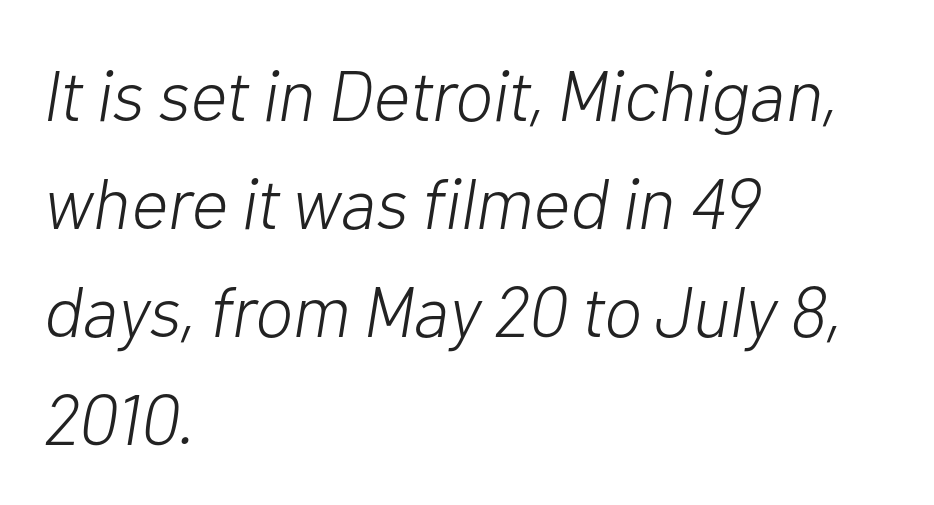
The image shows 72 px light type, italic (leaning right); set left-aligned, normal line spacing (1.5x), normal letter spacing, not underlined; low stroke contrast and a medium x-height.
